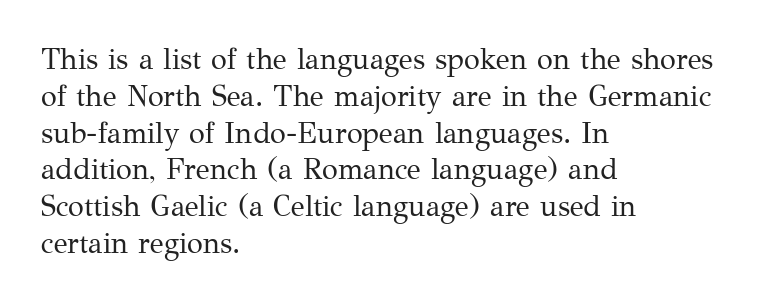
The image shows 29 px regular-weight serif type, upright; set left-aligned, normal line spacing (1.27x), normal letter spacing, not underlined; medium stroke contrast and a medium x-height.
